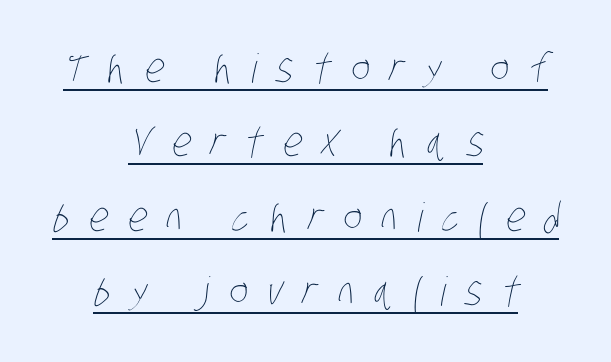
Each word looks stretched out because of the extra space between its letters. The lettering is marked with a stroke running underneath it. Counters stay open thanks to moderate or lighter strokes. This sample has the flowing, uneven cadence of proportional lettering.
